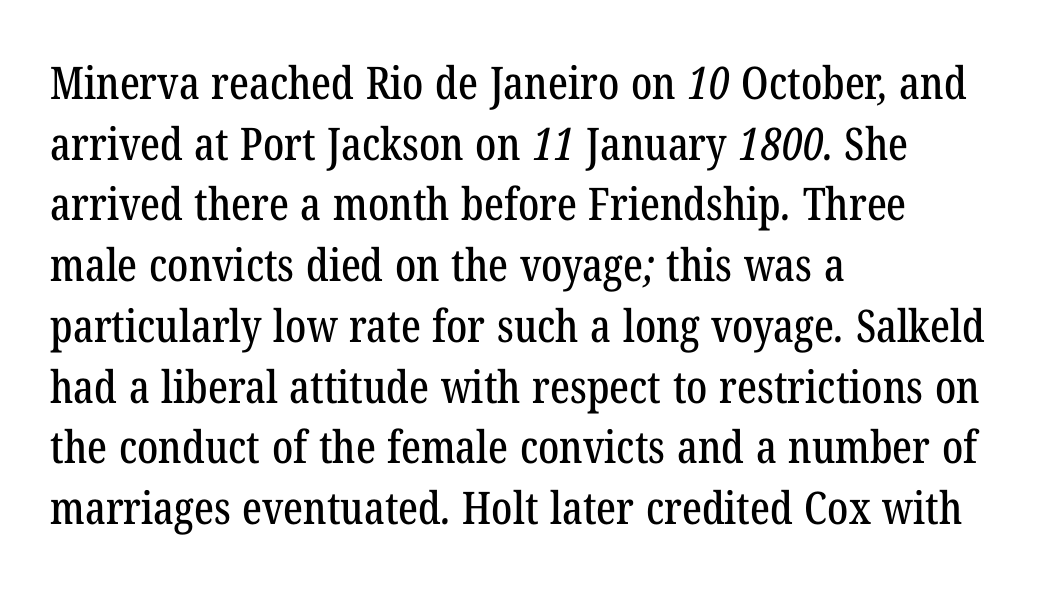
The image shows 45 px condensed serif type; set left-aligned, normal line spacing (1.35x), normal letter spacing, not underlined; low stroke contrast and a medium x-height.
